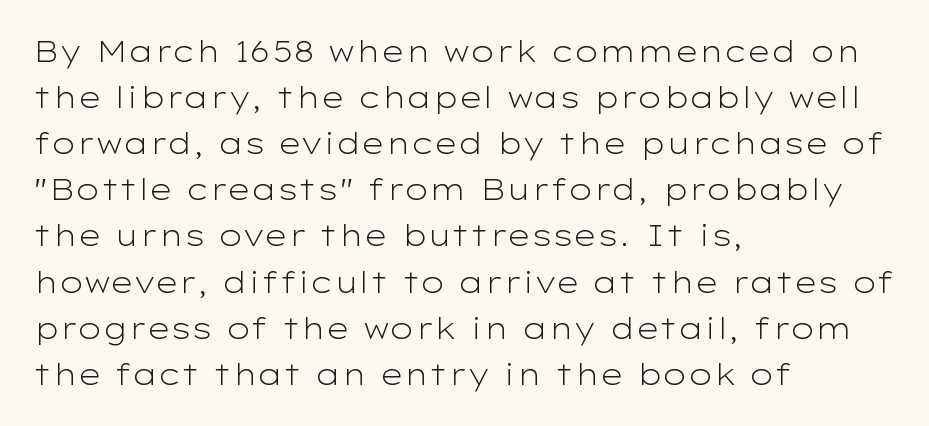
{"serif": "no", "italic": "no", "bold": "no", "weight": "light", "width": "wide", "stroke_contrast": "low", "x_height": "medium", "monospaced": "no", "underline": "no", "align": "left", "line_spacing": "normal", "line_spacing_ratio": 1.59, "letter_spacing": "normal", "letter_spacing_em": 0.0, "glyph_px": 29}
